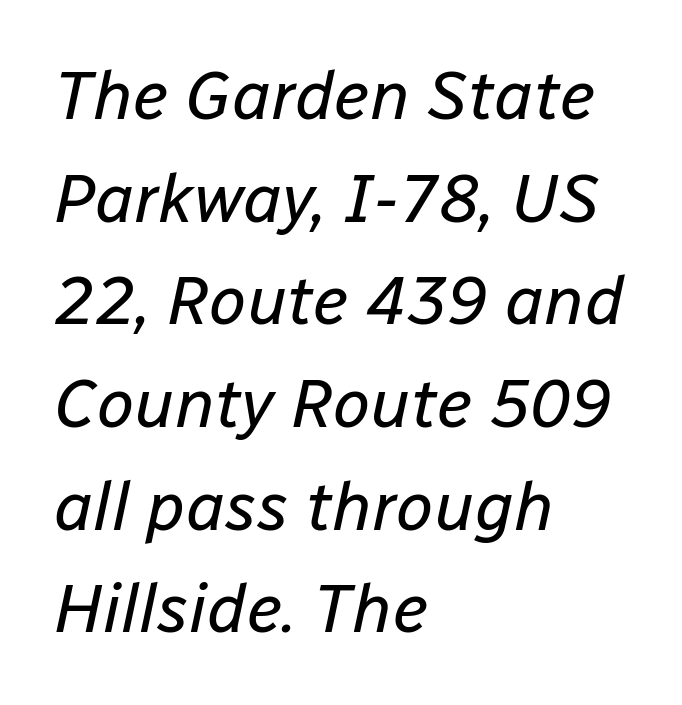
{"italic": "yes", "lean": "right", "slant_degrees": 12, "bold": "no", "weight": "regular", "width": "normal", "stroke_contrast": "low", "x_height": "medium", "monospaced": "no", "underline": "no", "align": "left", "line_spacing": "normal", "line_spacing_ratio": 1.51, "letter_spacing": "normal", "letter_spacing_em": 0.0, "glyph_px": 68}
